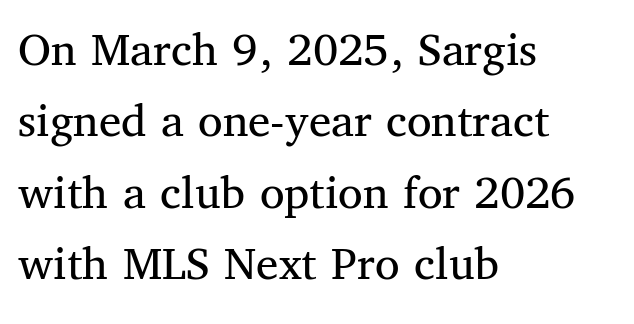
The image shows 50 px regular-weight serif type, upright; set left-aligned, normal line spacing (1.43x), normal letter spacing, not underlined; medium stroke contrast and a medium x-height.
